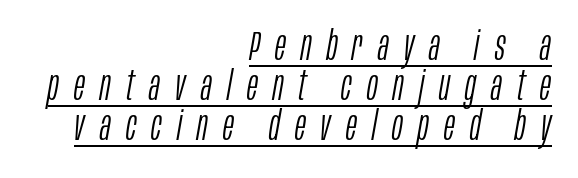
{"italic": "yes", "lean": "right", "slant_degrees": 10, "bold": "no", "weight": "light", "width": "condensed", "stroke_contrast": "low", "x_height": "large", "monospaced": "no", "underline": "yes", "align": "right", "line_spacing": "tight", "line_spacing_ratio": 0.98, "letter_spacing": "wide", "letter_spacing_em": 0.37, "glyph_px": 41}
